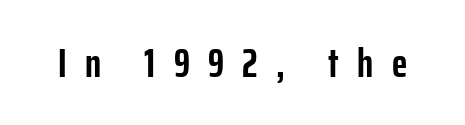
The image shows 41 px semibold, condensed sans-serif type, upright; set unusually wide letter spacing (+0.45 em), not underlined; low stroke contrast and a medium x-height.
